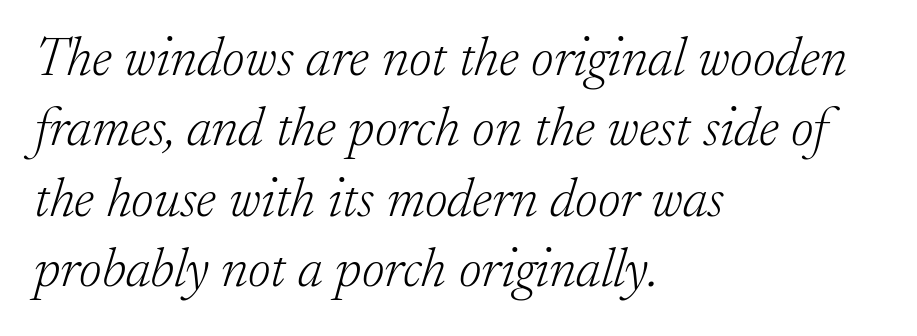
The passage shown is not bold in any degree. Characters follow at the spacing the type designer built in. Quick note: underline off. Notice how the passage keeps a crisp vertical edge on the left only. The rendering uses natural spacing where letterforms have individual widths.
